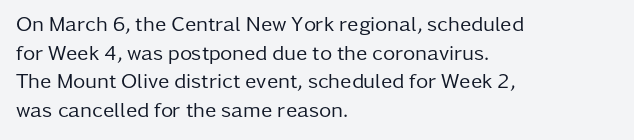
Line beginnings align vertically; line endings do not. Whoever set this chose a conventional vertical rhythm. Stroke mass is kept to a normal reading level or below. Nobody touched the tracking dial on this one.
